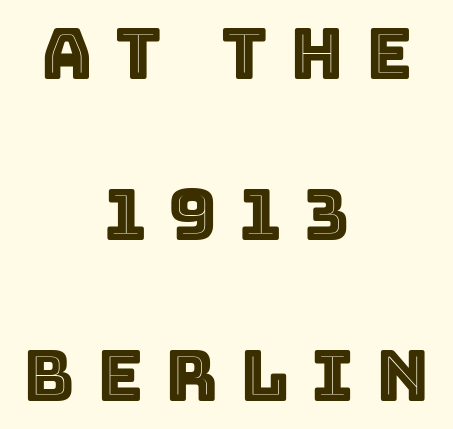
Q: Is the text italic (slanted)? A: No, it is upright.
Q: Is the text underlined? A: No.
Q: How is the paragraph aligned? A: Centered.
Q: Is the spacing between letters normal or unusually wide? A: Unusually wide.
Q: Is the spacing between lines tight, normal or loose? A: Loose.
Q: Width (condensed, normal, or wide)? A: Normal.
Q: x-height? A: Large.
Q: Monospaced? A: No.
